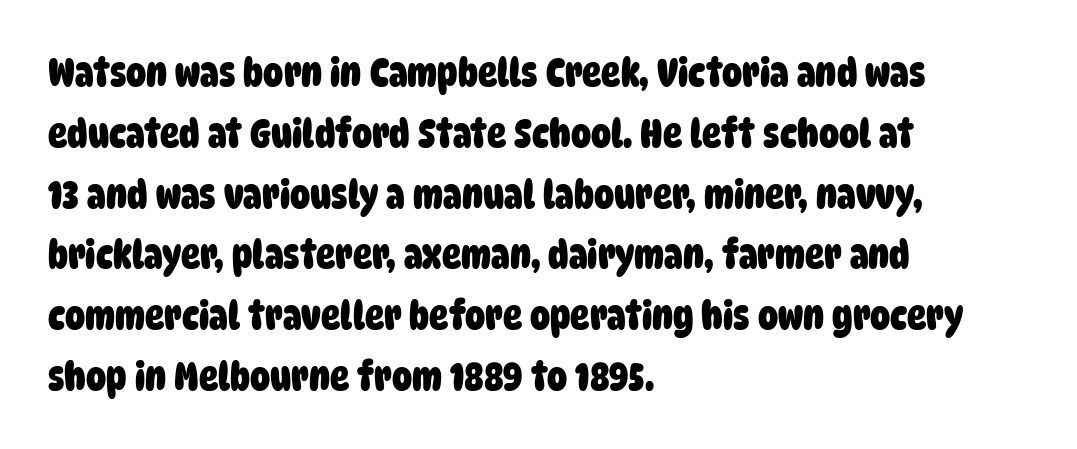
The image shows 40 px heavy, condensed sans-serif type; set left-aligned, normal line spacing (1.52x), normal letter spacing, not underlined; low stroke contrast and a large x-height.
